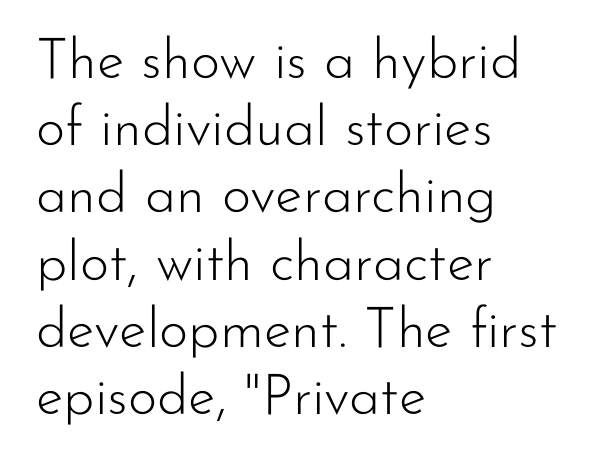
{"serif": "no", "italic": "no", "bold": "no", "weight": "light", "width": "normal", "stroke_contrast": "low", "x_height": "small", "monospaced": "no", "underline": "no", "align": "left", "line_spacing_ratio": 1.2, "letter_spacing": "normal", "letter_spacing_em": 0.0, "glyph_px": 56}
